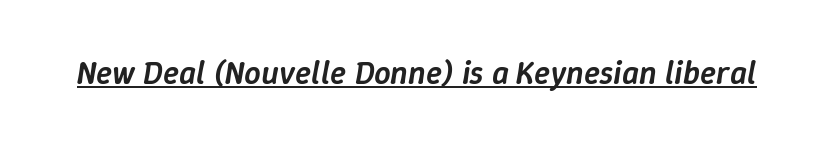
{"italic": "yes", "lean": "right", "slant_degrees": 9, "bold": "semi", "weight": "semibold", "width": "normal", "stroke_contrast": "low", "x_height": "medium", "monospaced": "no", "underline": "yes", "letter_spacing": "normal", "letter_spacing_em": 0.0, "glyph_px": 33}
